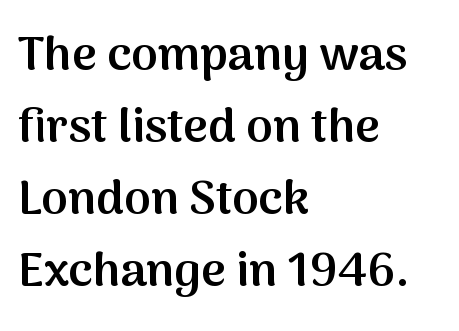
The letters advance in unequal steps, a hallmark of proportional type. The compositor pushed each line to the left boundary. Between one letter and the next there's only the usual sliver of space. The type sits square on the baseline with zero lean.
